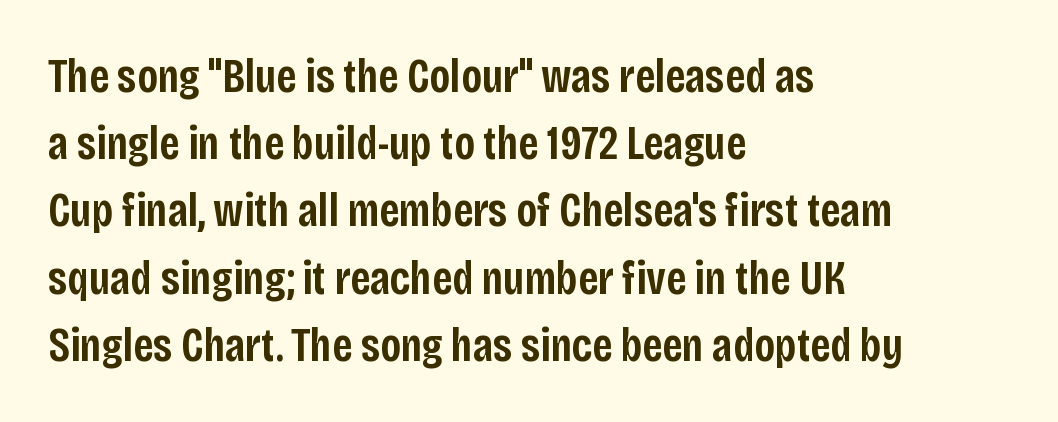
Q: Is the text bold? A: Semi-bold.
Q: Is the text italic (slanted)? A: No, it is upright.
Q: Is the typeface a serif or a sans-serif typeface? A: Sans-serif.
Q: Is the text underlined? A: No.
Q: How is the paragraph aligned? A: Left-aligned.
Q: Is the spacing between letters normal or unusually wide? A: Normal.
Q: Is the spacing between lines tight, normal or loose? A: Normal.
Q: Width (condensed, normal, or wide)? A: Condensed.
Q: Stroke contrast? A: Low.
Q: x-height? A: Large.
Q: Monospaced? A: No.
